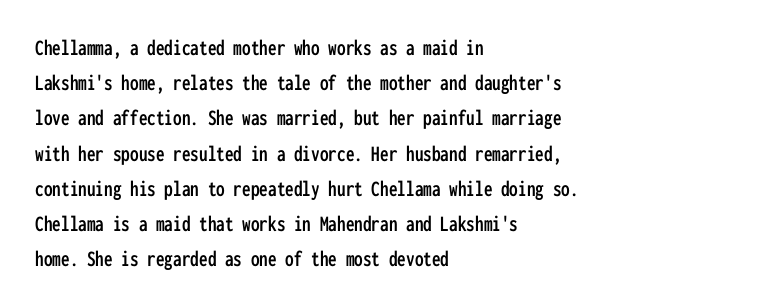
The image shows 23 px text type, upright; set left-aligned, normal line spacing (1.53x), normal letter spacing, not underlined.
